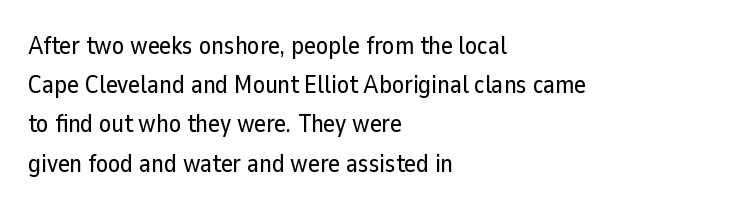
Q: Is the text italic (slanted)? A: No, it is upright.
Q: Is the text underlined? A: No.
Q: How is the paragraph aligned? A: Left-aligned.
Q: Is the spacing between letters normal or unusually wide? A: Normal.
Q: Is the spacing between lines tight, normal or loose? A: Normal.
